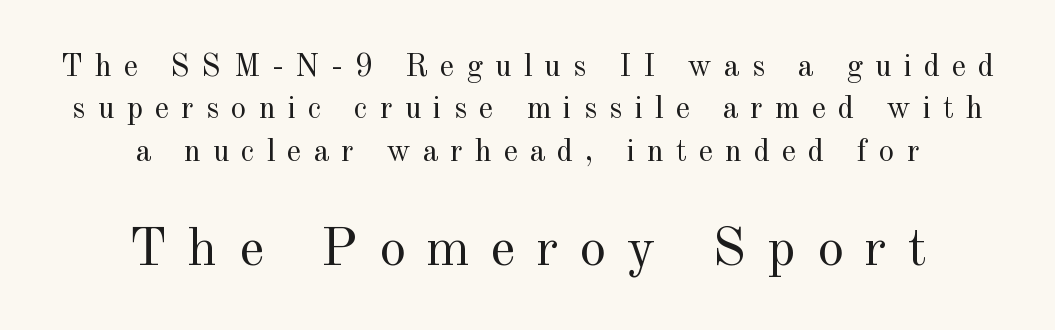
The image shows 54 px regular-weight serif type, upright; set centered, normal line spacing (1.37x), unusually wide letter spacing (+0.39 em), not underlined; the second (bottom) block is 1.74x larger; a small x-height.
